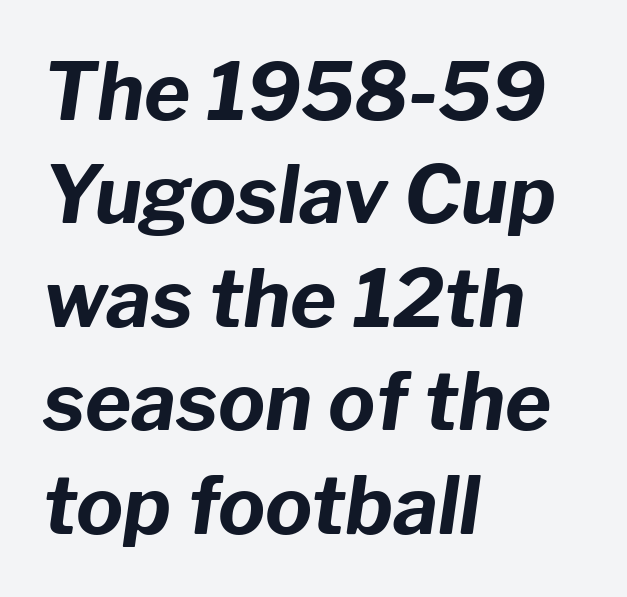
Q: Is the text bold? A: Yes.
Q: Is the text italic (slanted)? A: Yes, it leans right by about 8 degrees.
Q: Is the text underlined? A: No.
Q: How is the paragraph aligned? A: Left-aligned.
Q: Is the spacing between letters normal or unusually wide? A: Normal.
Q: Is the spacing between lines tight, normal or loose? A: Normal.
Q: Width (condensed, normal, or wide)? A: Normal.
Q: Stroke contrast? A: Low.
Q: x-height? A: Medium.
Q: Monospaced? A: No.
